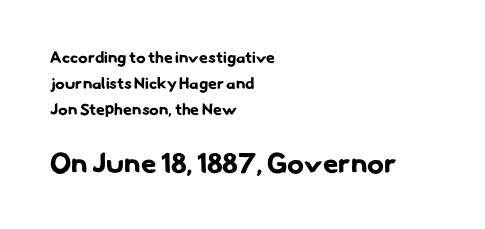
The line-height multiplier appears to be the usual default. These lines stack with their left ends in a neat column. No feet cap the strokes, marking this as sans-serif type. Do the characters align in a grid? No, the font is proportional. Nobody drew a line under any word here. As a designer I'd log this as weight 700, bold.
